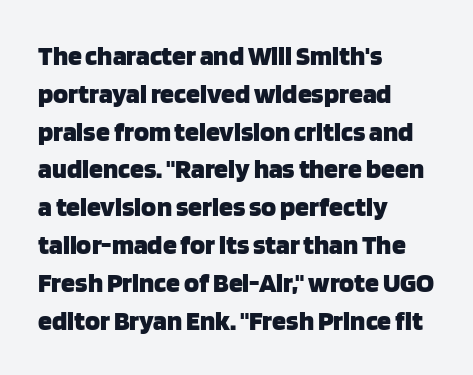
This sample has the flowing, uneven cadence of proportional lettering. The area under the type is left untouched. Caption: standard tracking, unaltered. To sum up the face: it is a sans, with no serifs. Each line starts at the same left margin while the right side varies. Quick note: interline space is typical.
